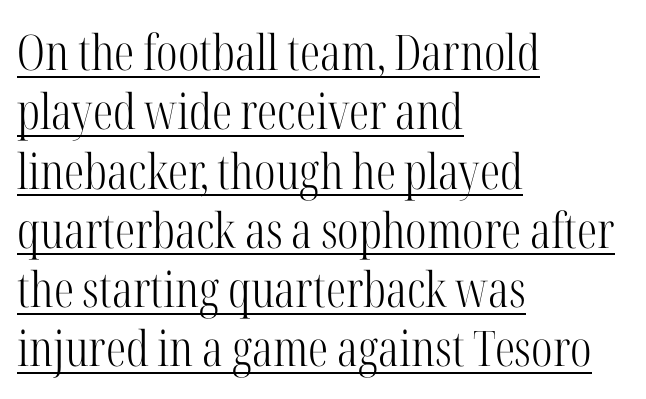
Q: Is the text bold? A: No.
Q: Is the text italic (slanted)? A: No, it is upright.
Q: Is the typeface a serif or a sans-serif typeface? A: Serif.
Q: Is the text underlined? A: Yes.
Q: How is the paragraph aligned? A: Left-aligned.
Q: Is the spacing between letters normal or unusually wide? A: Normal.
Q: Width (condensed, normal, or wide)? A: Condensed.
Q: Stroke contrast? A: High.
Q: x-height? A: Medium.
Q: Monospaced? A: No.
